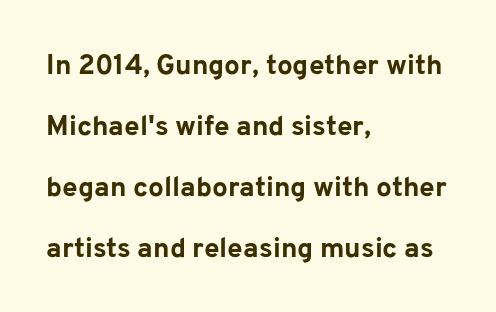
This sample has the flowing, uneven cadence of proportional lettering. Leading: increased. The baseline area is clear. Ordinary non-slanted type is in use. Letter spacing: default. Line beginnings align vertically; line endings do not.
